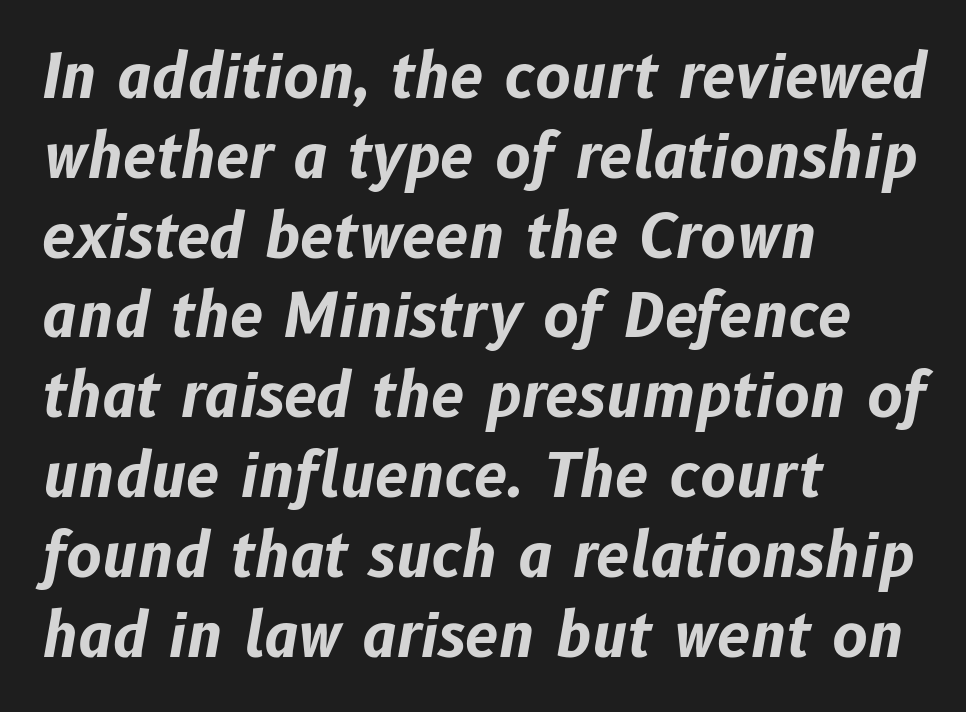
{"italic": "yes", "lean": "right", "slant_degrees": 10, "bold": "yes", "weight": "bold", "width": "normal", "stroke_contrast": "low", "x_height": "medium", "monospaced": "no", "underline": "no", "align": "left", "line_spacing": "normal", "line_spacing_ratio": 1.33, "letter_spacing": "normal", "letter_spacing_em": 0.0, "glyph_px": 60}
